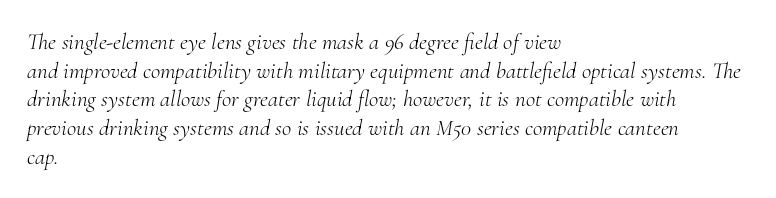
The image shows 23 px text type, italic (leaning right); set left-aligned, normal line spacing (1.25x), normal letter spacing, not underlined.
